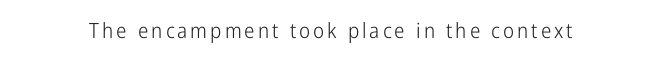
The image shows 21 px text type, upright; set not underlined.
